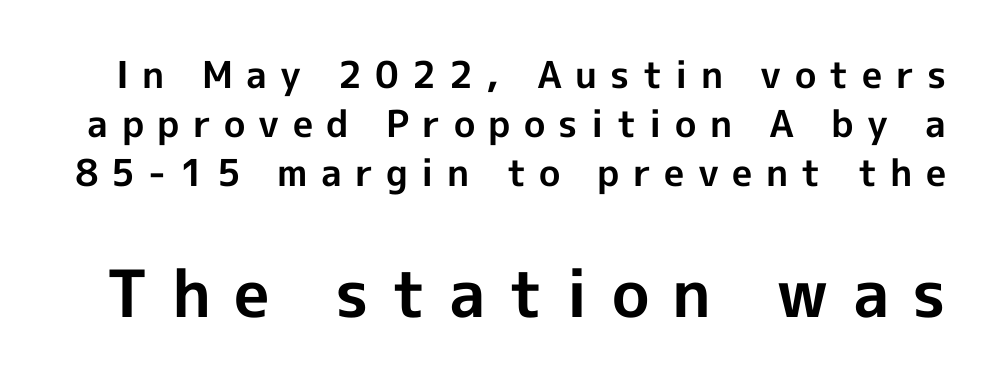
Q: Is the text bold? A: Yes.
Q: Is the text italic (slanted)? A: No, it is upright.
Q: Is the typeface a serif or a sans-serif typeface? A: Sans-serif.
Q: Is the text underlined? A: No.
Q: Is the spacing between letters normal or unusually wide? A: Unusually wide.
Q: Is the spacing between lines tight, normal or loose? A: Normal.
Q: Which block of text is set in a larger size, the first (top) or the second (bottom)? A: The second (bottom) one.
Q: Width (condensed, normal, or wide)? A: Normal.
Q: x-height? A: Medium.
Q: Monospaced? A: No.
